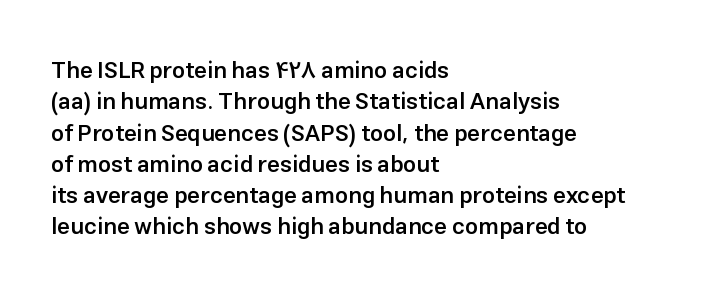
Type without underlining. Compared with an ordinary text face, these strokes are moderately heavier — a semibold. A typesetter would call this zero additional tracking. The vertical gap from one line to the next is medium.
